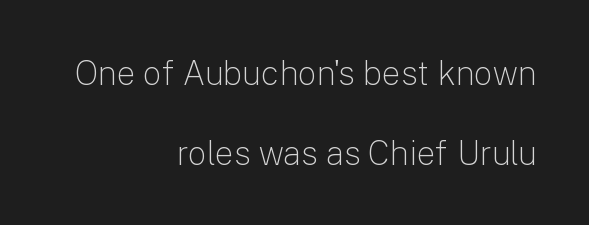
Q: Is the text bold? A: No.
Q: Is the text italic (slanted)? A: No, it is upright.
Q: Is the typeface a serif or a sans-serif typeface? A: Sans-serif.
Q: Is the text underlined? A: No.
Q: How is the paragraph aligned? A: Right-aligned.
Q: Is the spacing between letters normal or unusually wide? A: Normal.
Q: Is the spacing between lines tight, normal or loose? A: Loose.
Q: Width (condensed, normal, or wide)? A: Normal.
Q: Stroke contrast? A: Low.
Q: x-height? A: Medium.
Q: Monospaced? A: No.
